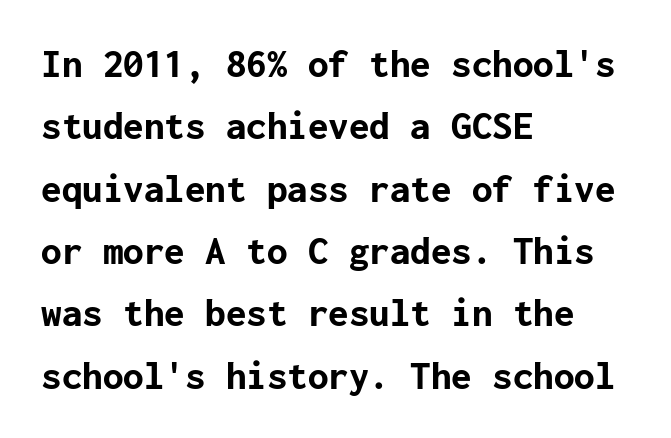
The image shows 41 px bold sans-serif type, upright; set left-aligned, normal line spacing (1.52x), normal letter spacing, not underlined; low stroke contrast and a medium x-height.
